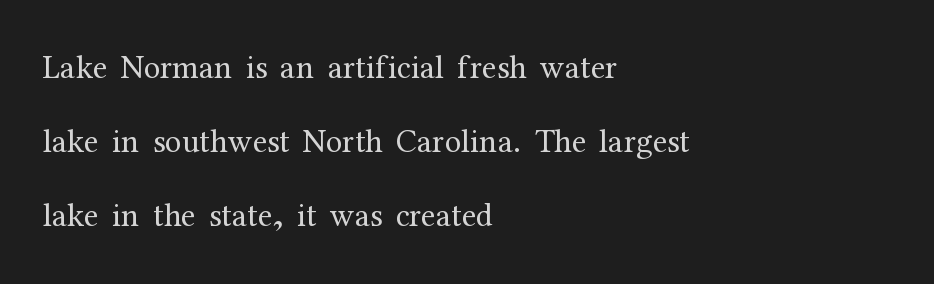
The image shows 33 px regular-weight serif type, upright; set left-aligned, loose line spacing (2.24x), normal letter spacing, not underlined; medium stroke contrast and a medium x-height.
